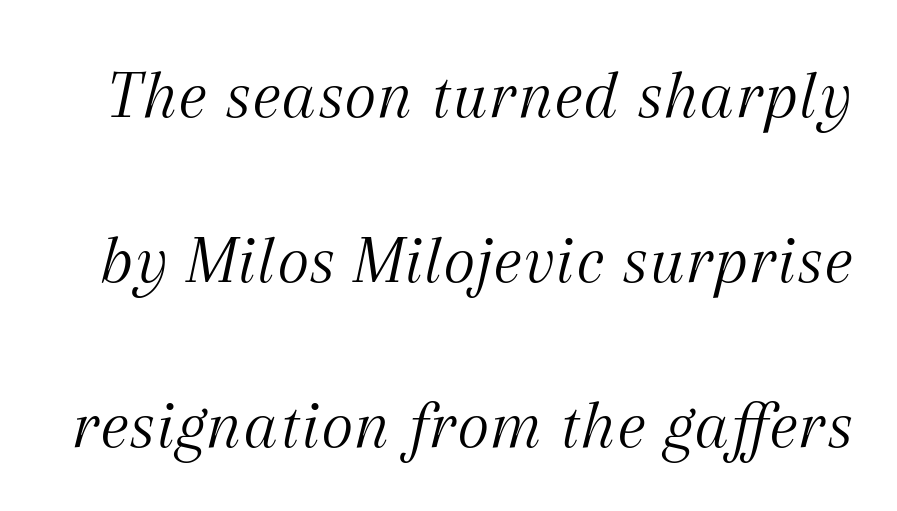
The image shows 70 px light serif type, italic (leaning right); set loose line spacing (2.36x), normal letter spacing, not underlined; medium stroke contrast and a medium x-height.
